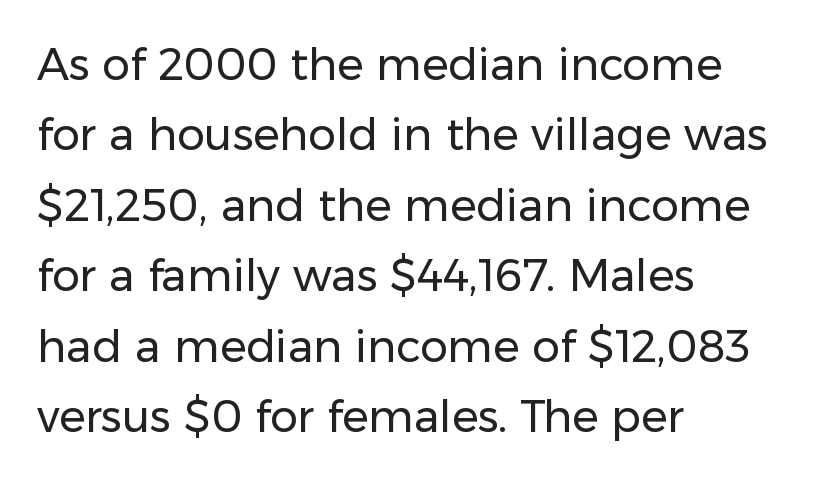
Descenders are the only things crossing below the line. Letters have the restrained weight of plain body copy at most. Spacing verdict: proportional, widths tailored to each character. These lines stack with their left ends in a neat column.
